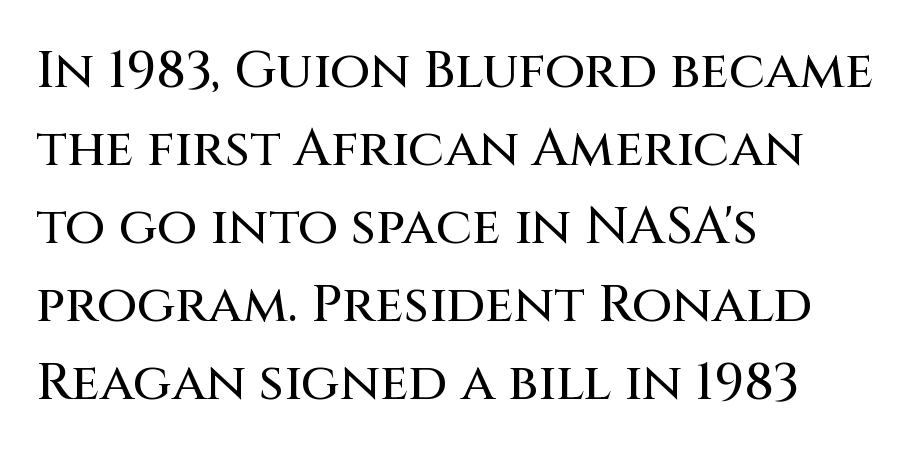
Ordinary non-slanted type is in use. Note the varied advance widths — an 'i' is clearly narrower than an 'm'. A typesetter would call this zero additional tracking. The line-height multiplier appears to be the usual default. Stroke terminals: plain, sans-serif. The area under the type is left untouched.
